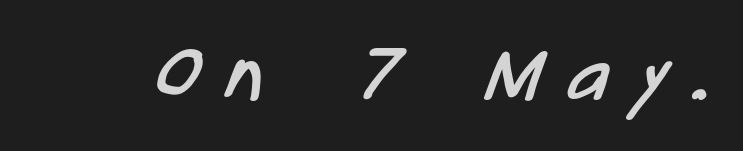
Q: Is the text bold? A: No.
Q: Is the typeface a serif or a sans-serif typeface? A: Sans-serif.
Q: Is the text underlined? A: No.
Q: Is the spacing between letters normal or unusually wide? A: Unusually wide.
Q: Width (condensed, normal, or wide)? A: Condensed.
Q: Stroke contrast? A: Low.
Q: x-height? A: Medium.
Q: Monospaced? A: No.
